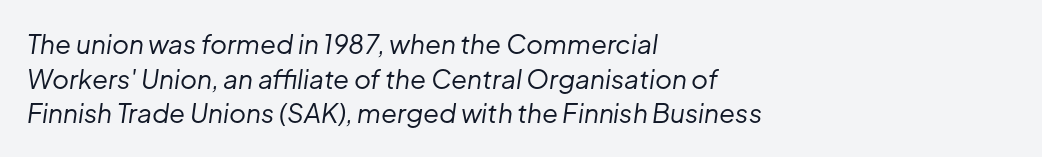
Q: Is the text bold? A: No.
Q: Is the text italic (slanted)? A: Yes, it leans right by about 8 degrees.
Q: Is the text underlined? A: No.
Q: How is the paragraph aligned? A: Left-aligned.
Q: Is the spacing between letters normal or unusually wide? A: Normal.
Q: Is the spacing between lines tight, normal or loose? A: Normal.
